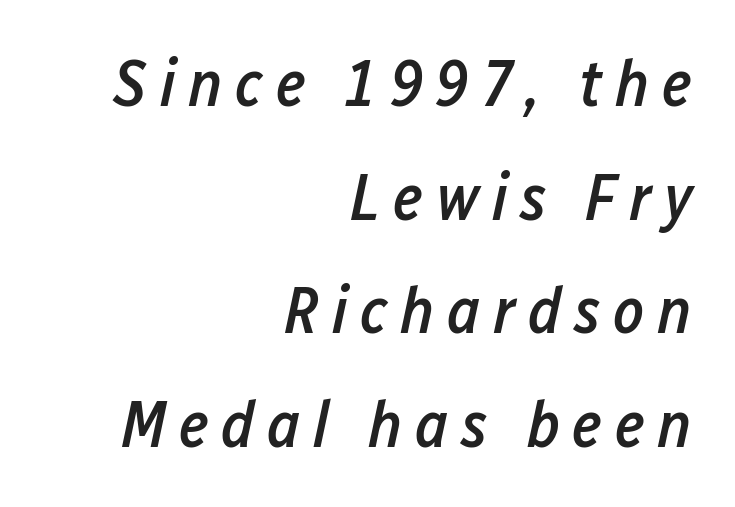
Q: Is the text bold? A: Semi-bold.
Q: Is the text italic (slanted)? A: Yes, it leans right by about 12 degrees.
Q: Is the text underlined? A: No.
Q: How is the paragraph aligned? A: Right-aligned.
Q: Width (condensed, normal, or wide)? A: Condensed.
Q: Stroke contrast? A: Low.
Q: x-height? A: Medium.
Q: Monospaced? A: No.
